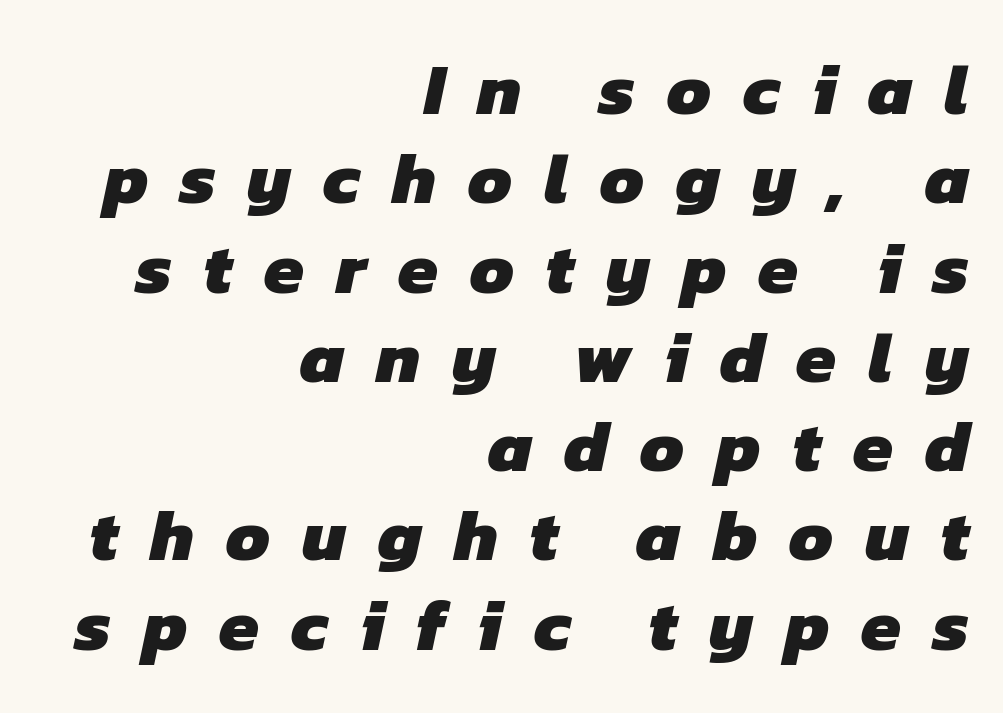
The image shows 72 px heavy sans-serif type; set right-aligned, line spacing 1.24x, unusually wide letter spacing (+0.44 em), not underlined; low stroke contrast and a medium x-height.
